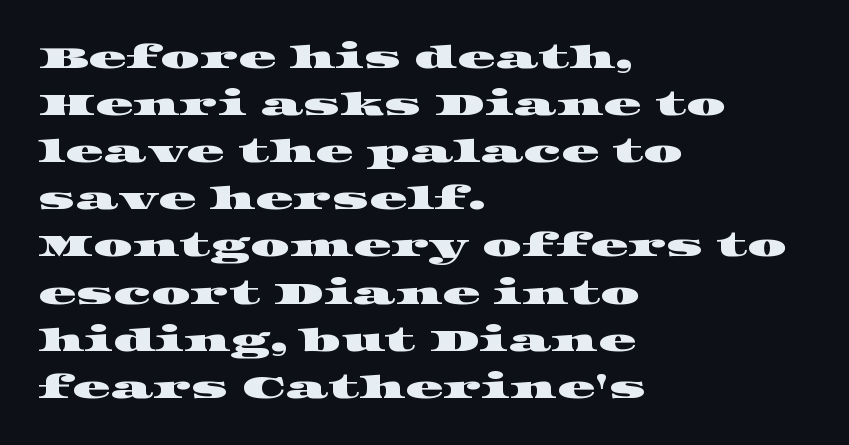
The image shows 31 px wide serif type; set left-aligned, normal line spacing (1.52x), normal letter spacing, not underlined; high stroke contrast and a large x-height.
